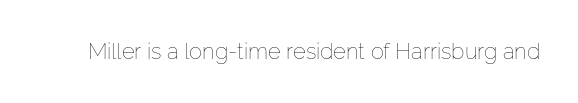
Q: Is the text bold? A: No.
Q: Is the text italic (slanted)? A: No, it is upright.
Q: Is the text underlined? A: No.
Q: Is the spacing between letters normal or unusually wide? A: Normal.
